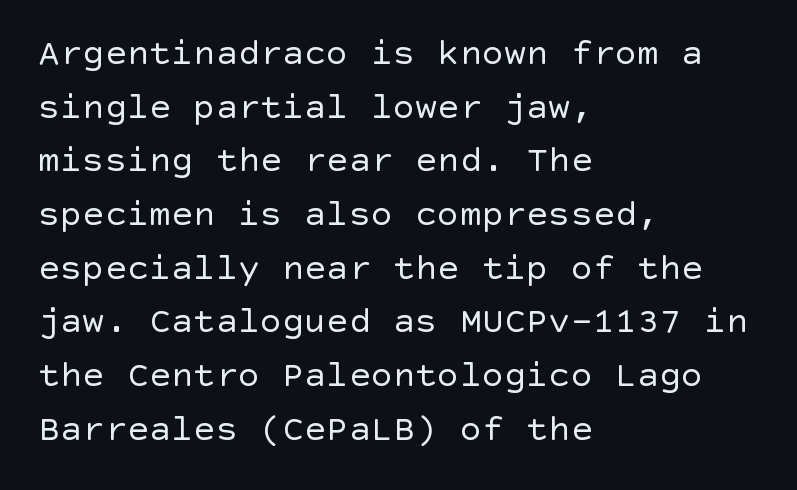
Q: Is the text bold? A: No.
Q: Is the text italic (slanted)? A: No, it is upright.
Q: Is the typeface a serif or a sans-serif typeface? A: Sans-serif.
Q: Is the text underlined? A: No.
Q: How is the paragraph aligned? A: Left-aligned.
Q: Is the spacing between letters normal or unusually wide? A: Normal.
Q: Is the spacing between lines tight, normal or loose? A: Normal.
Q: Width (condensed, normal, or wide)? A: Normal.
Q: x-height? A: Large.
